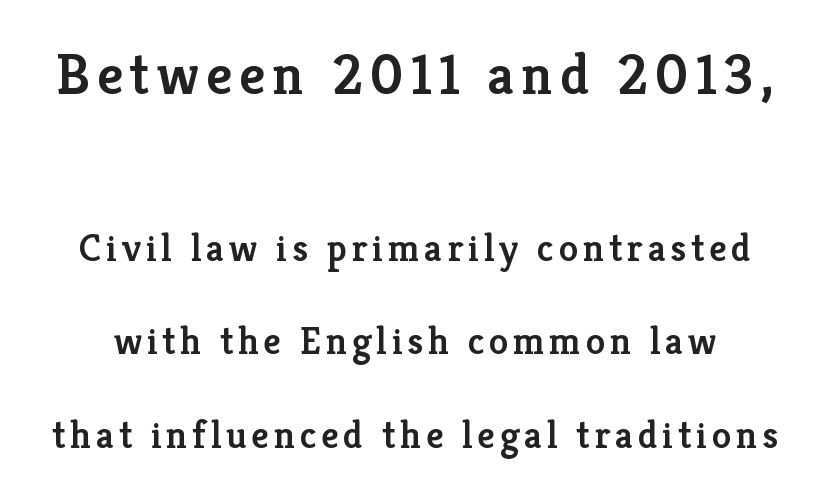
Note: serifs present on the glyphs. Bare-footed words on every line. Regarding leading, the lines here are spaced well apart. Caption: upper text group enlarged, lower text group reduced.
